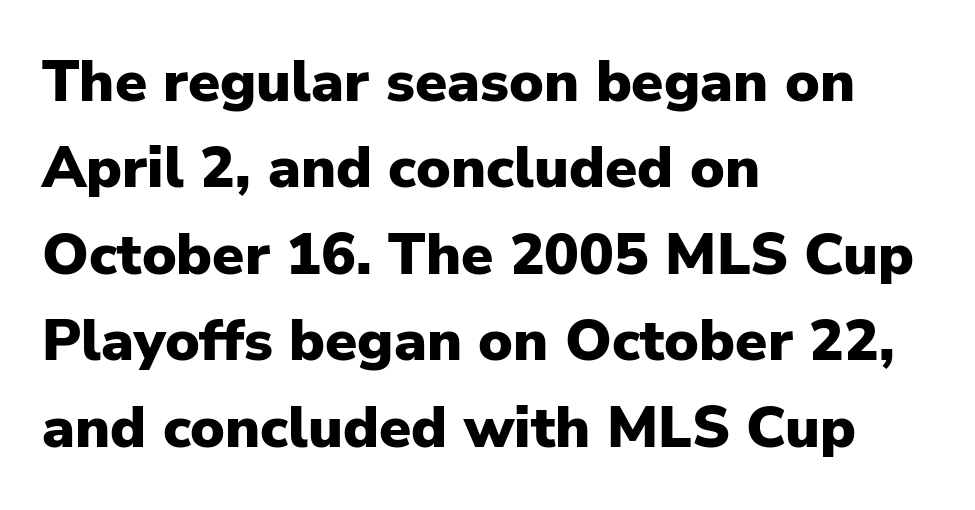
{"serif": "no", "italic": "no", "bold": "yes", "weight": "heavy", "width": "normal", "stroke_contrast": "low", "x_height": "medium", "monospaced": "no", "underline": "no", "align": "left", "line_spacing": "normal", "line_spacing_ratio": 1.49, "letter_spacing": "normal", "letter_spacing_em": 0.0, "glyph_px": 58}
